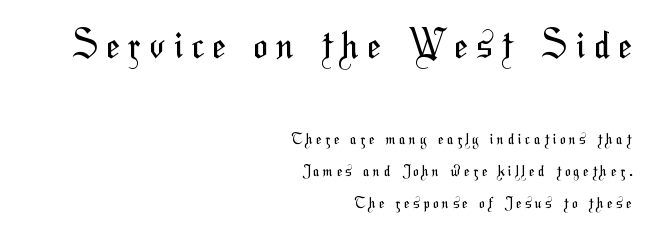
Q: Is the text bold? A: No.
Q: Is the typeface a serif or a sans-serif typeface? A: Sans-serif.
Q: Is the text underlined? A: No.
Q: How is the paragraph aligned? A: Right-aligned.
Q: Is the spacing between letters normal or unusually wide? A: Unusually wide.
Q: Is the spacing between lines tight, normal or loose? A: Loose.
Q: Which block of text is set in a larger size, the first (top) or the second (bottom)? A: The first (top) one.
Q: Width (condensed, normal, or wide)? A: Condensed.
Q: Stroke contrast? A: Medium.
Q: x-height? A: Medium.
Q: Monospaced? A: No.
